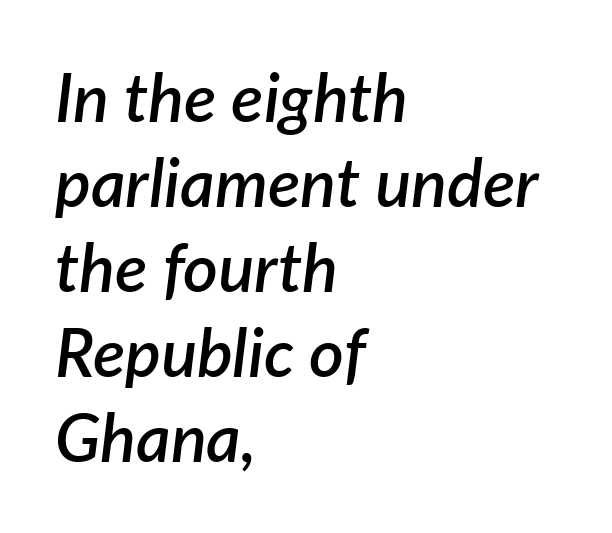
The image shows 67 px semibold type, italic (leaning right); set left-aligned, normal line spacing (1.27x), normal letter spacing, not underlined; low stroke contrast and a medium x-height.
